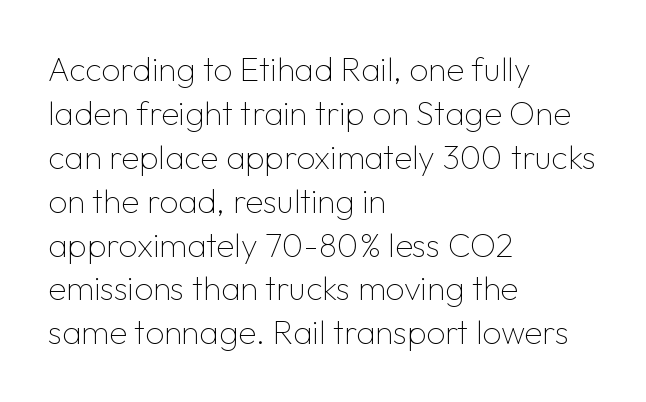
The image shows 33 px thin sans-serif type, upright; set left-aligned, normal line spacing (1.33x), normal letter spacing, not underlined; low stroke contrast and a medium x-height.
